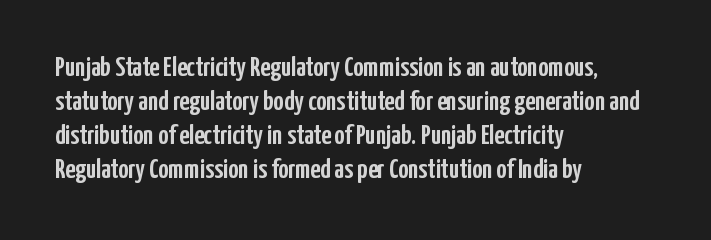
Q: Is the text italic (slanted)? A: No, it is upright.
Q: Is the typeface a serif or a sans-serif typeface? A: Sans-serif.
Q: Is the text underlined? A: No.
Q: How is the paragraph aligned? A: Left-aligned.
Q: Is the spacing between letters normal or unusually wide? A: Normal.
Q: Width (condensed, normal, or wide)? A: Condensed.
Q: Stroke contrast? A: Low.
Q: x-height? A: Medium.
Q: Monospaced? A: No.
